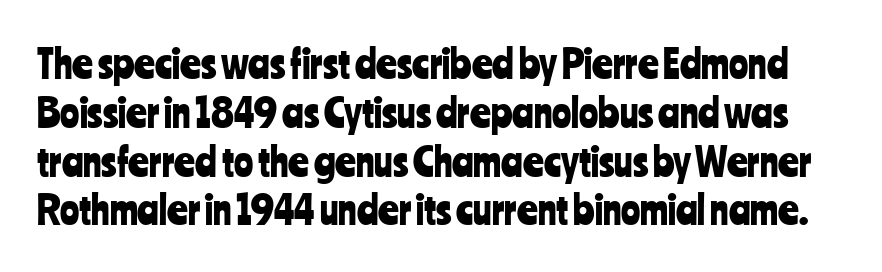
These lines keep a tight, regular rhythm from letter to letter. What kind of face is this? One without serifs — a sans. Each letter keeps its own natural width here, so spacing adapts to shape. The typography opts for an upright posture over an oblique one.
